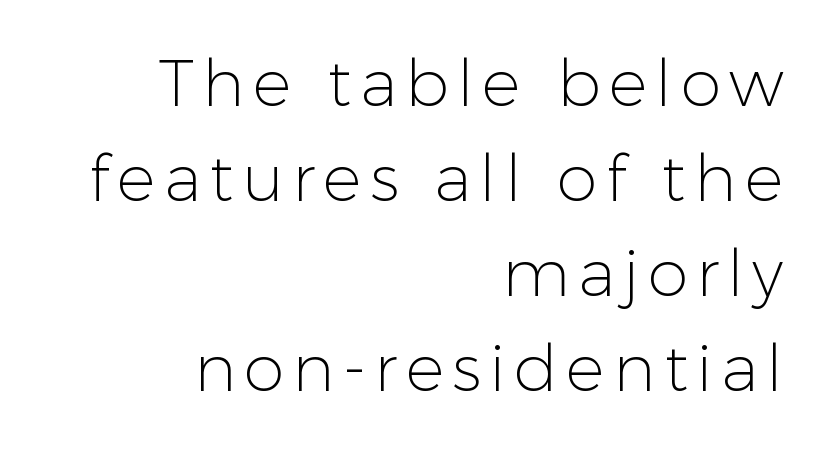
Descender tails drop into unmarked territory. The font family rendered here belongs to the sans-serif group. Each stroke keeps to a modest, everyday thickness or less. The vertical gap from one line to the next is medium. The setting favours the right margin, as signatures and pull-quotes sometimes do. Italic? Not at all — the glyphs are vertical.
